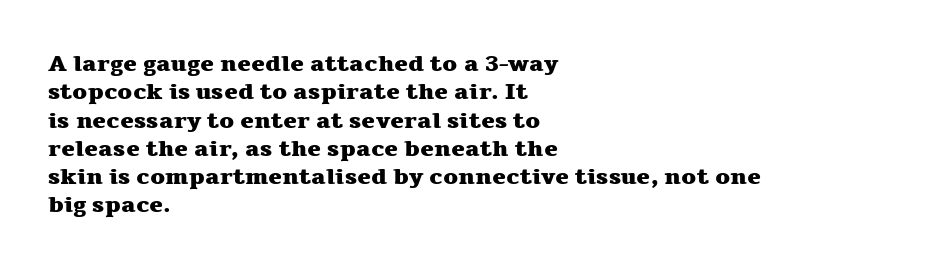
The image shows 23 px bold type, upright; set left-aligned, line spacing 1.23x, normal letter spacing, not underlined.
